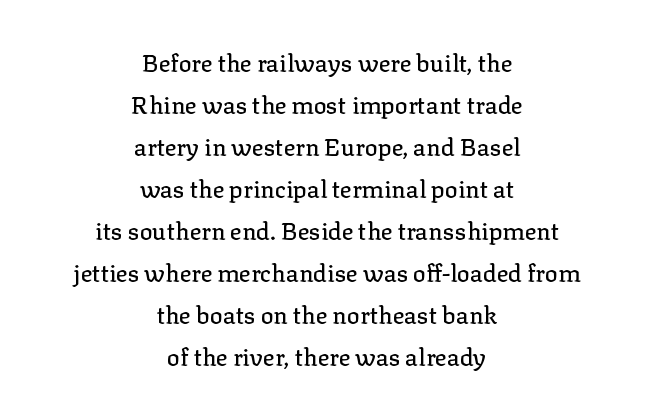
Q: Is the text italic (slanted)? A: No, it is upright.
Q: Is the text underlined? A: No.
Q: How is the paragraph aligned? A: Centered.
Q: Is the spacing between letters normal or unusually wide? A: Normal.
